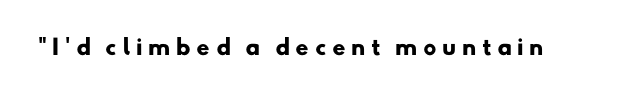
In terms of letterspacing, this is a distinctly airy, spread setting. Letters rest on an invisible, unmarked baseline. The passage shown is emphatically bold.
